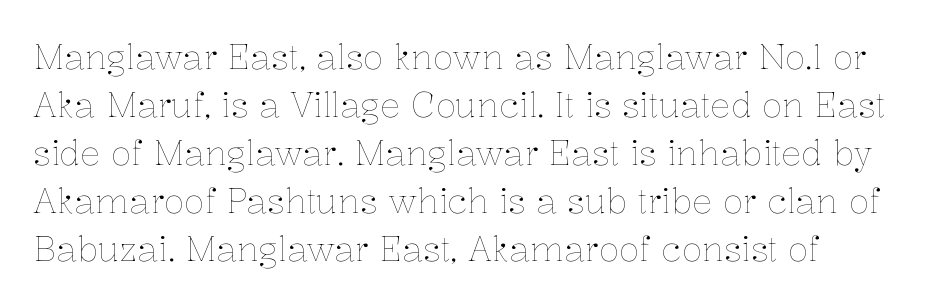
No letter is thick-stroked: the sample isn't bold. The glyphs are unaccompanied by any horizontal stroke below them. This sample has the flowing, uneven cadence of proportional lettering. There is no visible air inserted between adjacent glyphs. Normally led — the rows are evenly, conventionally spaced. Unlike italic type, these characters show no tilt at all.
